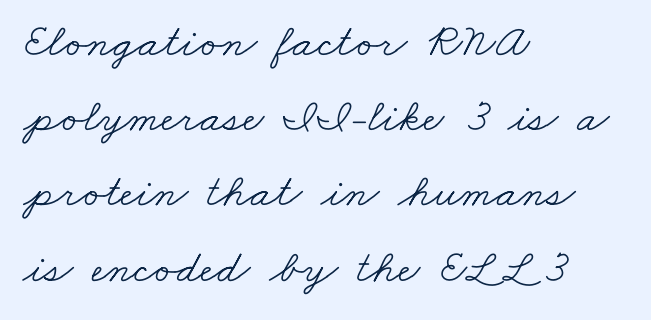
Q: Is the text bold? A: No.
Q: Is the typeface a serif or a sans-serif typeface? A: Serif.
Q: Is the text underlined? A: No.
Q: How is the paragraph aligned? A: Left-aligned.
Q: Is the spacing between letters normal or unusually wide? A: Normal.
Q: Is the spacing between lines tight, normal or loose? A: Normal.
Q: Width (condensed, normal, or wide)? A: Wide.
Q: Stroke contrast? A: Low.
Q: x-height? A: Small.
Q: Monospaced? A: No.
